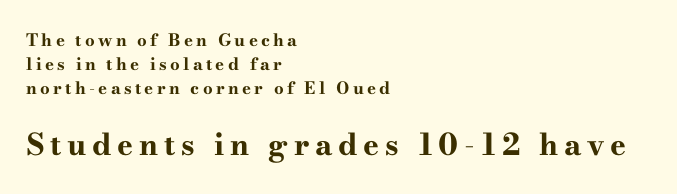
The image shows 30 px bold, wide serif type, upright; set left-aligned, normal line spacing (1.4x), not underlined; the second (bottom) block is 1.76x larger; high stroke contrast and a small x-height.
